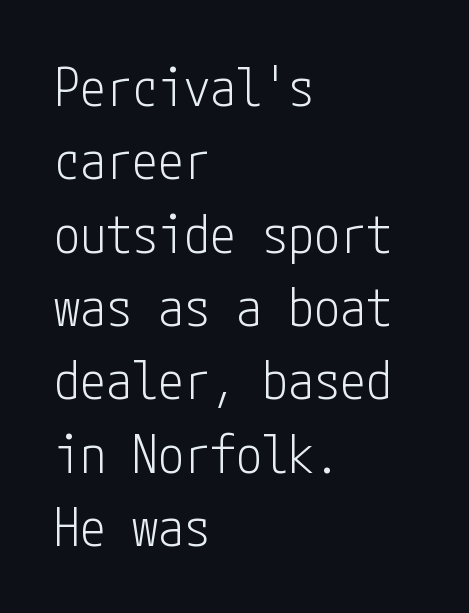
Where is the straight margin? On the left. Does the lettering tilt? It doesn't — this is upright. A normal amount of white space separates one row of letters from the next. Serif or sans? Sans — the stroke terminals are bare.
